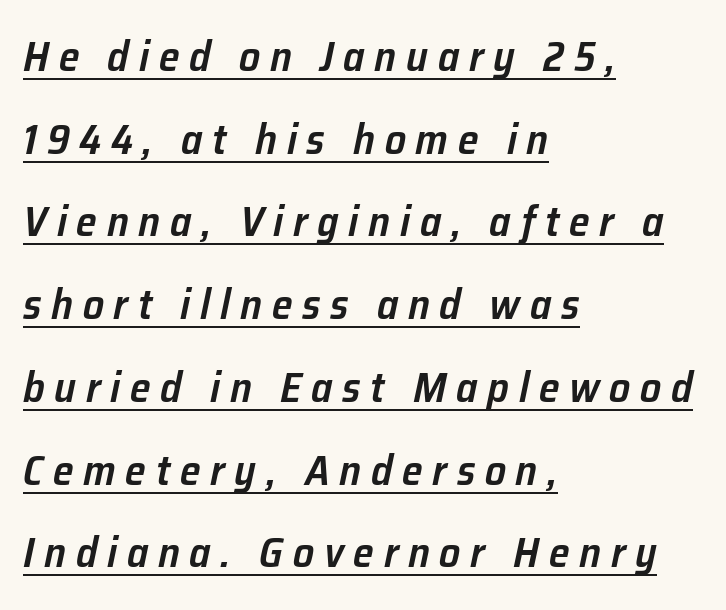
Q: Is the text bold? A: Semi-bold.
Q: Is the text italic (slanted)? A: Yes, it leans right by about 12 degrees.
Q: Is the text underlined? A: Yes.
Q: How is the paragraph aligned? A: Left-aligned.
Q: Is the spacing between letters normal or unusually wide? A: Unusually wide.
Q: Is the spacing between lines tight, normal or loose? A: Loose.
Q: Width (condensed, normal, or wide)? A: Normal.
Q: Stroke contrast? A: Low.
Q: x-height? A: Medium.
Q: Monospaced? A: No.
